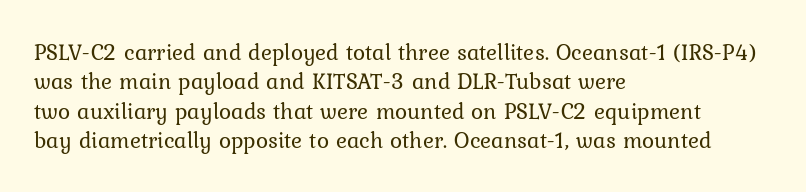
The image shows 23 px text type, upright; set left-aligned, normal line spacing (1.28x), normal letter spacing, not underlined.
